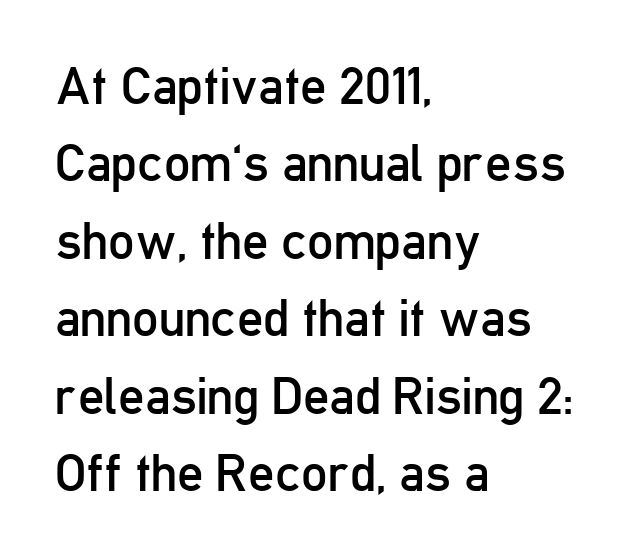
Q: Is the text bold? A: No.
Q: Is the text italic (slanted)? A: No, it is upright.
Q: Is the typeface a serif or a sans-serif typeface? A: Sans-serif.
Q: Is the text underlined? A: No.
Q: How is the paragraph aligned? A: Left-aligned.
Q: Is the spacing between letters normal or unusually wide? A: Normal.
Q: Is the spacing between lines tight, normal or loose? A: Normal.
Q: Width (condensed, normal, or wide)? A: Condensed.
Q: Stroke contrast? A: Low.
Q: x-height? A: Medium.
Q: Monospaced? A: No.
